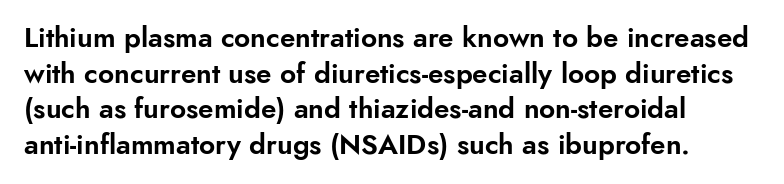
Q: Is the text italic (slanted)? A: No, it is upright.
Q: Is the typeface a serif or a sans-serif typeface? A: Sans-serif.
Q: Is the text underlined? A: No.
Q: How is the paragraph aligned? A: Left-aligned.
Q: Is the spacing between letters normal or unusually wide? A: Normal.
Q: Is the spacing between lines tight, normal or loose? A: Normal.
Q: Width (condensed, normal, or wide)? A: Normal.
Q: Stroke contrast? A: Low.
Q: x-height? A: Small.
Q: Monospaced? A: No.
